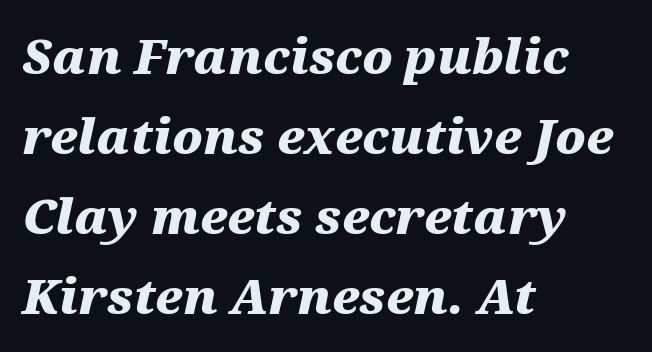
The image shows 48 px heavy, wide type, italic (leaning right); set left-aligned, normal line spacing (1.67x), normal letter spacing, not underlined; medium stroke contrast and a medium x-height.
